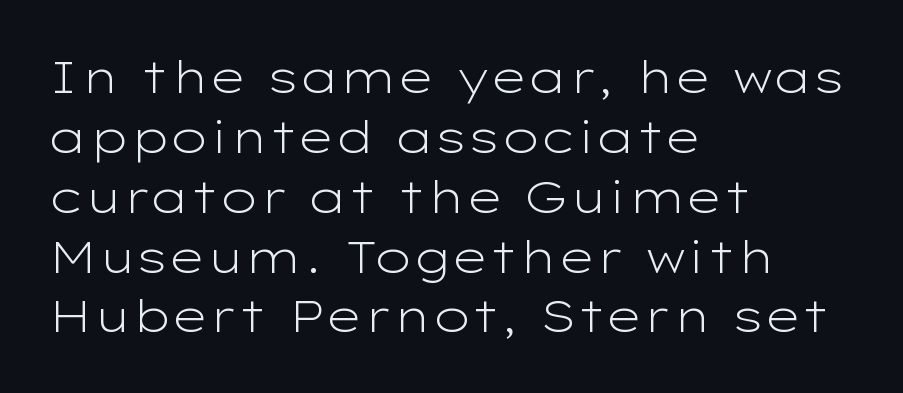
Q: Is the text bold? A: No.
Q: Is the text italic (slanted)? A: No, it is upright.
Q: Is the typeface a serif or a sans-serif typeface? A: Sans-serif.
Q: Is the text underlined? A: No.
Q: How is the paragraph aligned? A: Left-aligned.
Q: Is the spacing between letters normal or unusually wide? A: Normal.
Q: Is the spacing between lines tight, normal or loose? A: Normal.
Q: Width (condensed, normal, or wide)? A: Wide.
Q: Stroke contrast? A: Low.
Q: x-height? A: Medium.
Q: Monospaced? A: No.
